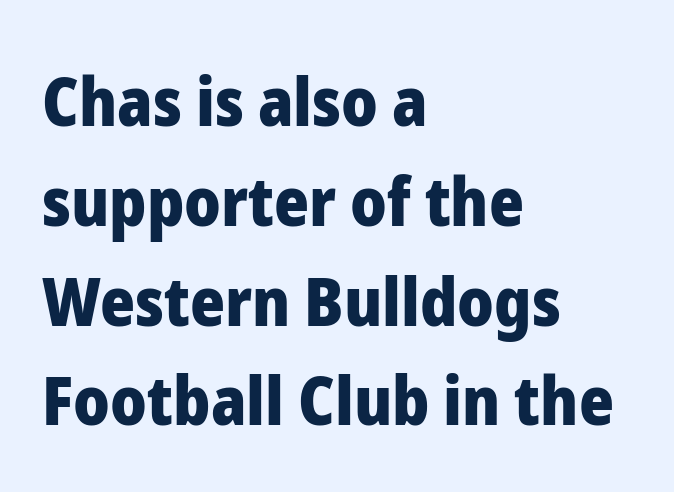
The image shows 67 px heavy sans-serif type, upright; set left-aligned, normal line spacing (1.49x), normal letter spacing, not underlined; low stroke contrast and a medium x-height.
